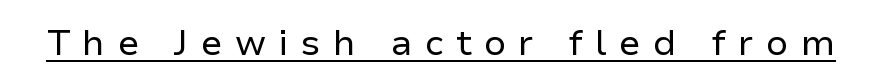
{"serif": "no", "italic": "no", "bold": "no", "weight": "regular", "width": "normal", "stroke_contrast": "low", "x_height": "medium", "monospaced": "no", "underline": "yes", "letter_spacing": "wide", "letter_spacing_em": 0.34, "glyph_px": 36}
